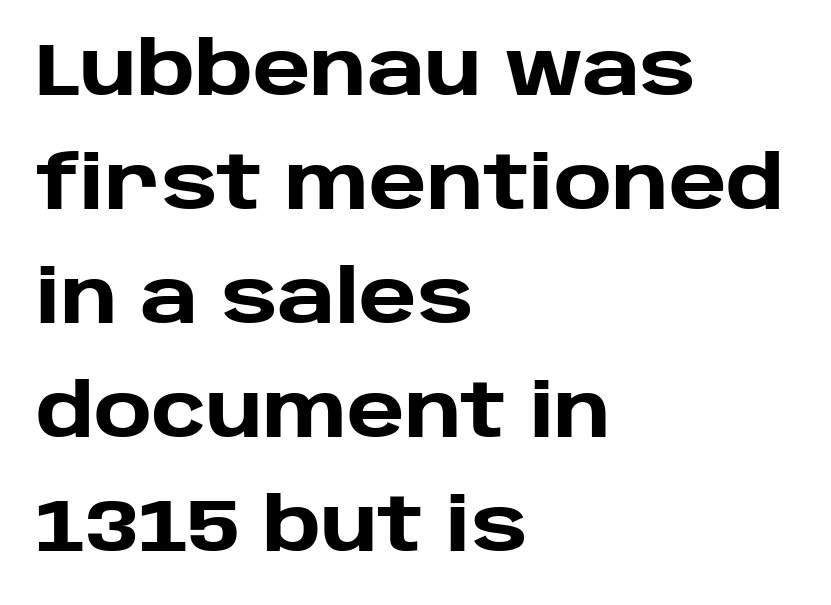
The image shows 73 px heavy sans-serif type, upright; set left-aligned, normal line spacing (1.56x), normal letter spacing, not underlined; low stroke contrast and a large x-height.
